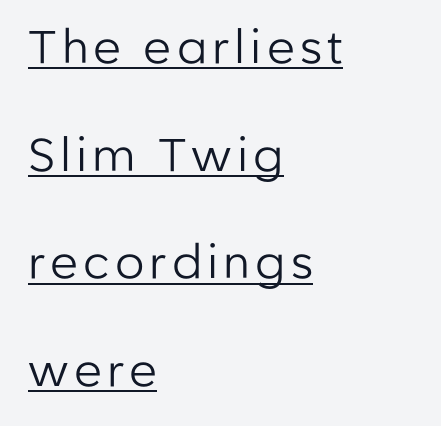
{"serif": "no", "italic": "no", "bold": "no", "weight": "regular", "width": "normal", "stroke_contrast": "low", "x_height": "medium", "monospaced": "no", "underline": "yes", "align": "left", "line_spacing": "loose", "line_spacing_ratio": 2.34, "glyph_px": 46}
